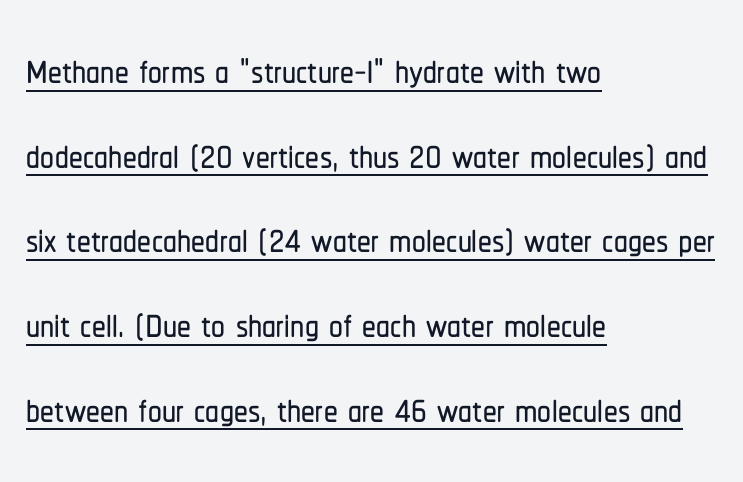
The horizontal fit of the characters is conventional and even. Observe the absence of serifs on each vertical stroke in this sample. The words here are underlined. Character widths vary here, with narrow letters taking less room than wide ones. The text block is weighted toward the left margin, trailing off unevenly rightward. The letters stand straight up with perfectly vertical stems.
